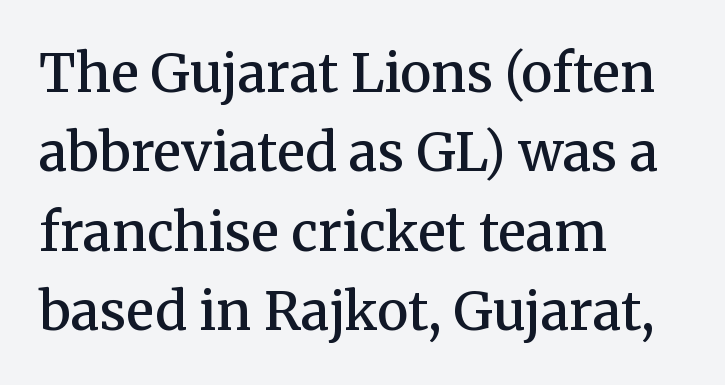
{"serif": "yes", "italic": "no", "bold": "semi", "weight": "semibold", "width": "normal", "stroke_contrast": "medium", "x_height": "medium", "monospaced": "no", "underline": "no", "align": "left", "line_spacing": "normal", "line_spacing_ratio": 1.5, "letter_spacing": "normal", "letter_spacing_em": 0.0, "glyph_px": 53}
